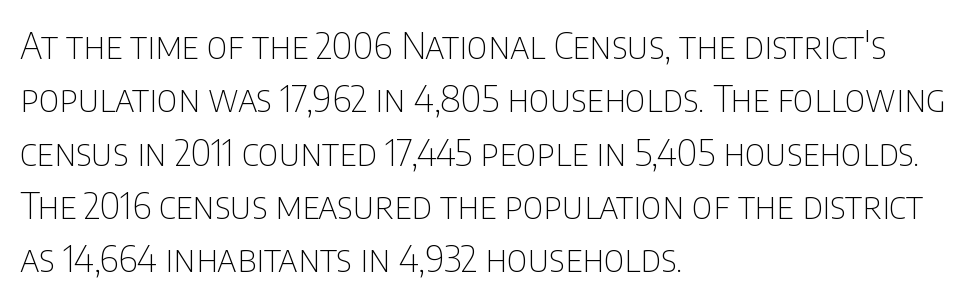
{"serif": "no", "italic": "no", "bold": "no", "weight": "thin", "width": "condensed", "stroke_contrast": "low", "x_height": "large", "monospaced": "no", "underline": "no", "align": "left", "line_spacing": "normal", "line_spacing_ratio": 1.44, "letter_spacing": "normal", "letter_spacing_em": 0.0, "glyph_px": 37}
